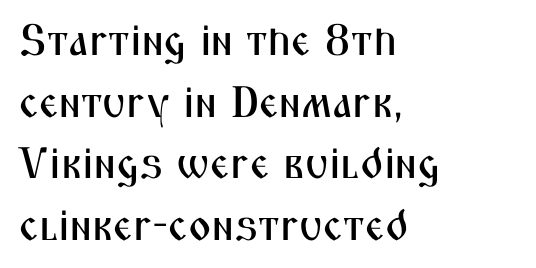
The image shows 44 px condensed sans-serif type, upright; set left-aligned, normal line spacing (1.4x), normal letter spacing, not underlined; medium stroke contrast and a medium x-height.
